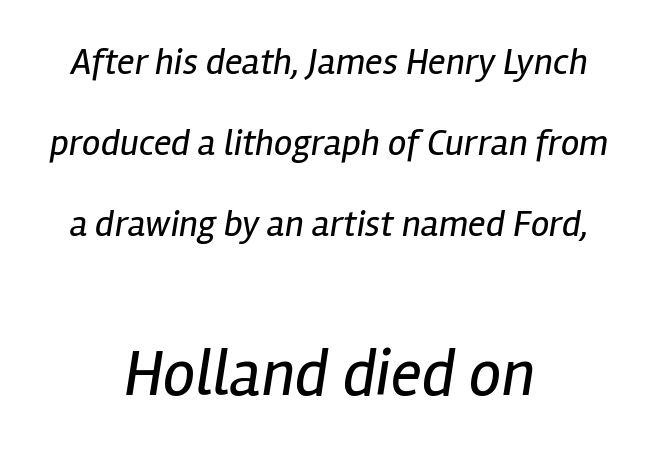
The rendering applies a slant to the glyphs. The face used here appears at its bigger size in the lower chunk. The rendering uses natural spacing where letterforms have individual widths. Does the copy run flush right? No — it is centered line by line. Ink coverage per letter is moderate at most.
